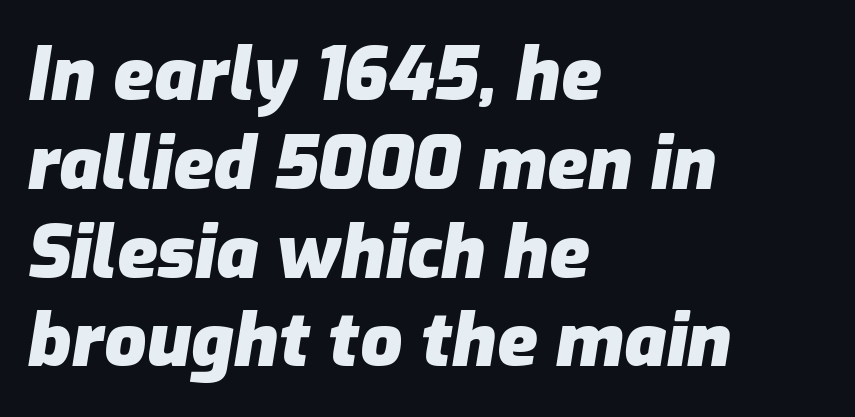
{"italic": "yes", "lean": "right", "slant_degrees": 9, "bold": "yes", "weight": "heavy", "width": "normal", "stroke_contrast": "low", "x_height": "medium", "monospaced": "no", "underline": "no", "align": "left", "line_spacing_ratio": 1.2, "letter_spacing": "normal", "letter_spacing_em": 0.0, "glyph_px": 74}
